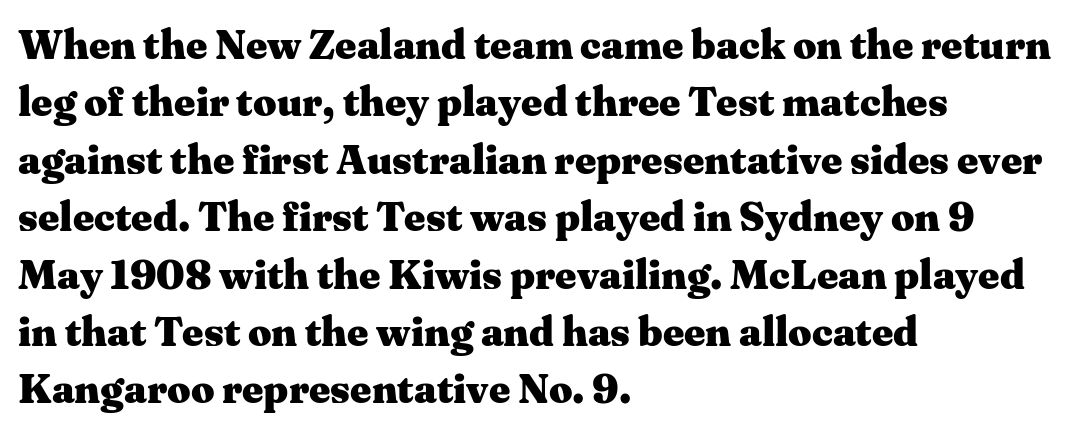
{"serif": "yes", "italic": "no", "bold": "yes", "weight": "heavy", "width": "wide", "stroke_contrast": "medium", "x_height": "medium", "monospaced": "no", "underline": "no", "align": "left", "line_spacing": "normal", "line_spacing_ratio": 1.4, "letter_spacing": "normal", "letter_spacing_em": 0.0, "glyph_px": 41}
